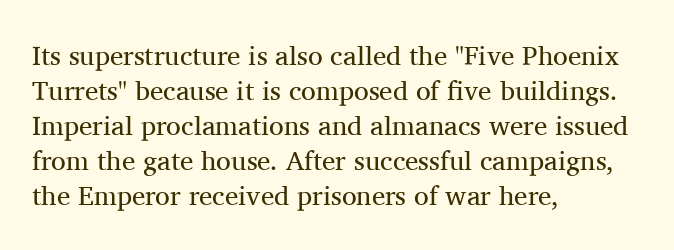
Q: Is the text bold? A: No.
Q: Is the text italic (slanted)? A: No, it is upright.
Q: Is the text underlined? A: No.
Q: How is the paragraph aligned? A: Left-aligned.
Q: Is the spacing between letters normal or unusually wide? A: Normal.
Q: Is the spacing between lines tight, normal or loose? A: Normal.
